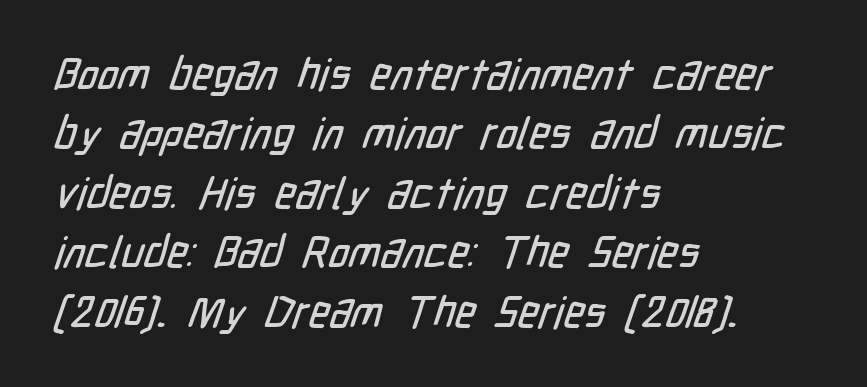
Q: Is the typeface a serif or a sans-serif typeface? A: Sans-serif.
Q: Is the text underlined? A: No.
Q: How is the paragraph aligned? A: Left-aligned.
Q: Is the spacing between letters normal or unusually wide? A: Normal.
Q: Is the spacing between lines tight, normal or loose? A: Normal.
Q: Width (condensed, normal, or wide)? A: Condensed.
Q: Stroke contrast? A: Low.
Q: x-height? A: Medium.
Q: Monospaced? A: No.
